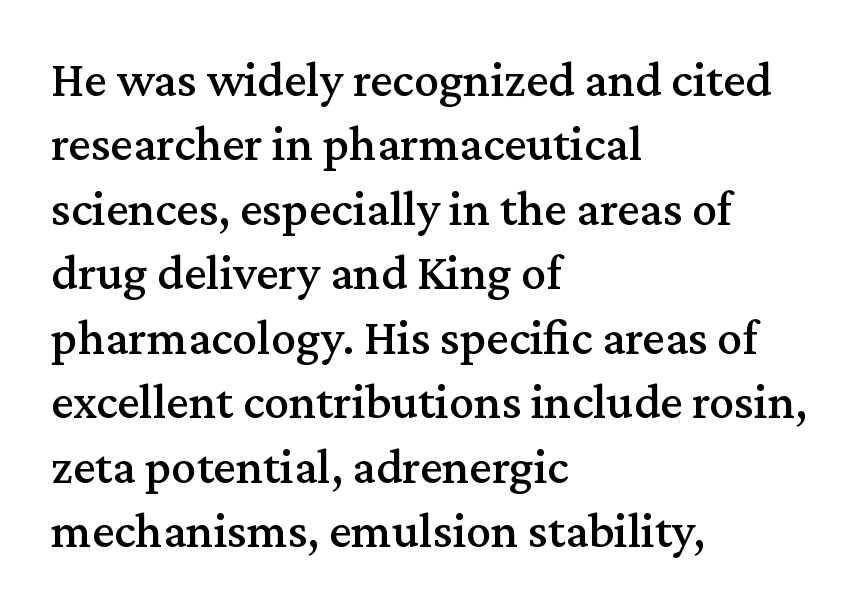
Anything drawn beneath the words? Only blank space. The specimen reads as upright at a glance. Whoever set this chose a conventional vertical rhythm. The rendering keeps characters at their native spacing.
